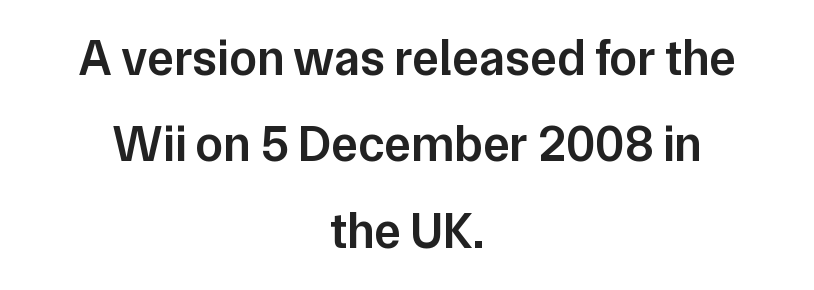
The image shows 50 px semibold sans-serif type, upright; set centered, line spacing 1.73x, normal letter spacing, not underlined; low stroke contrast and a medium x-height.
